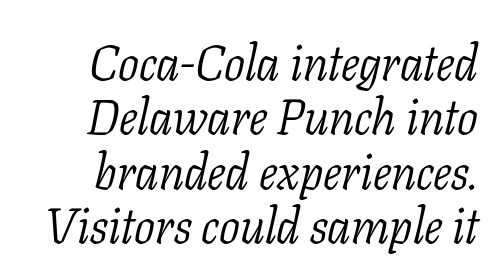
{"serif": "yes", "italic": "yes", "lean": "right", "slant_degrees": 11, "bold": "no", "weight": "light", "width": "normal", "stroke_contrast": "low", "x_height": "medium", "monospaced": "no", "underline": "no", "align": "right", "line_spacing": "tight", "line_spacing_ratio": 1.11, "letter_spacing": "normal", "letter_spacing_em": 0.0, "glyph_px": 49}
